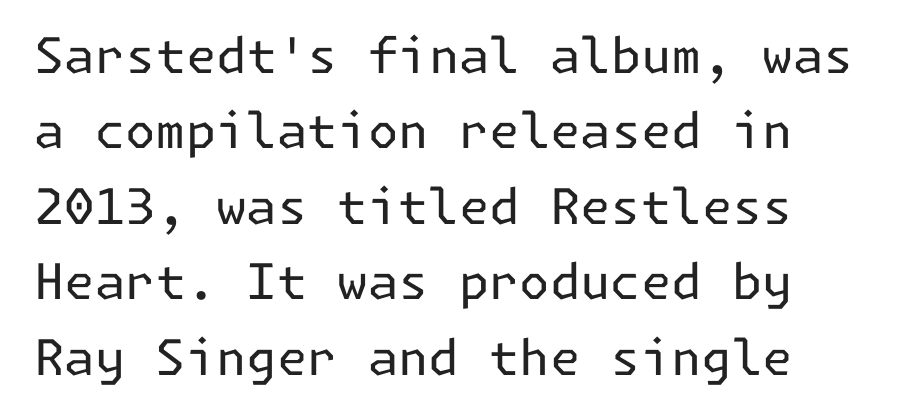
Q: Is the text bold? A: No.
Q: Is the text italic (slanted)? A: No, it is upright.
Q: Is the typeface a serif or a sans-serif typeface? A: Sans-serif.
Q: Is the text underlined? A: No.
Q: How is the paragraph aligned? A: Left-aligned.
Q: Is the spacing between letters normal or unusually wide? A: Normal.
Q: Is the spacing between lines tight, normal or loose? A: Normal.
Q: Width (condensed, normal, or wide)? A: Normal.
Q: Stroke contrast? A: Low.
Q: x-height? A: Medium.
